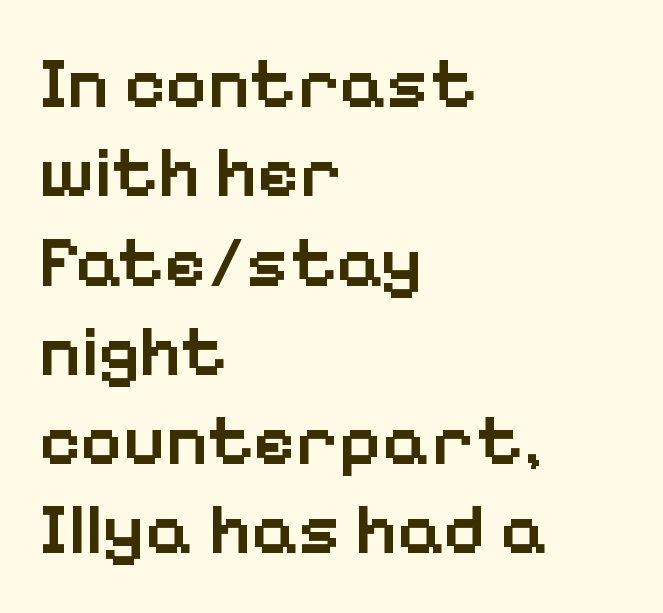
In terms of posture, this sample is upright. Is the letter spacing exaggerated? No — it looks like the ordinary default. Letterform terminals end flat and unadorned throughout the passage. Unmarked baselines from the first word to the last. The passage shown is semibold, sitting just below true bold. Where is the straight margin? On the left.
